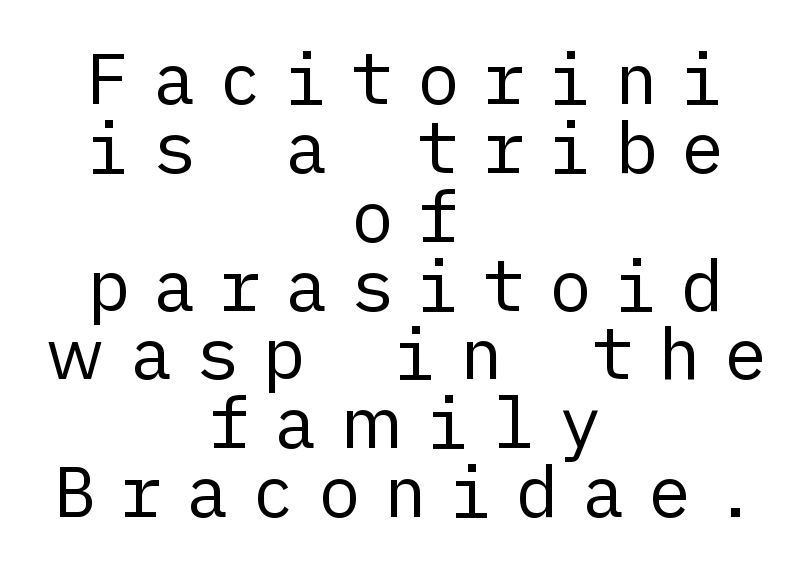
Q: Is the text bold? A: No.
Q: Is the text italic (slanted)? A: No, it is upright.
Q: Is the typeface a serif or a sans-serif typeface? A: Sans-serif.
Q: Is the text underlined? A: No.
Q: How is the paragraph aligned? A: Centered.
Q: Is the spacing between letters normal or unusually wide? A: Unusually wide.
Q: Is the spacing between lines tight, normal or loose? A: Tight.
Q: Width (condensed, normal, or wide)? A: Normal.
Q: Stroke contrast? A: Low.
Q: x-height? A: Medium.
